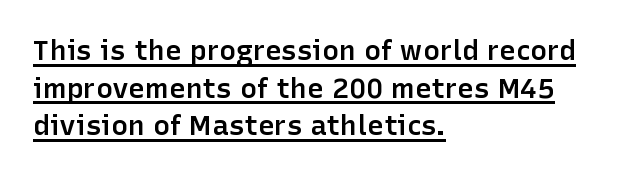
How heavy is the stroke? Medium-heavy — a semibold, shy of bold. A continuous stroke trails under the words, as in a hyperlink. How are the letters spaced? Ordinarily, with no added tracking. Looks like regular typesetting: each glyph gets only the width it needs. You can tell it's not italic because the verticals are truly vertical.
